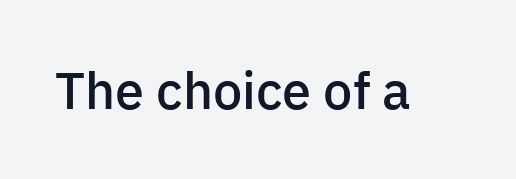
{"serif": "no", "italic": "no", "bold": "semi", "weight": "semibold", "width": "normal", "stroke_contrast": "low", "x_height": "medium", "monospaced": "no", "underline": "no", "letter_spacing": "normal", "letter_spacing_em": 0.0, "glyph_px": 52}
